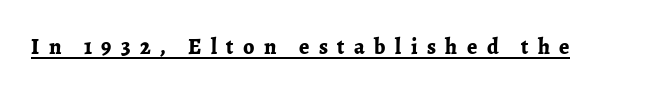
{"italic": "no", "bold": "yes", "underline": "yes", "letter_spacing": "wide", "letter_spacing_em": 0.43, "glyph_px": 22}
